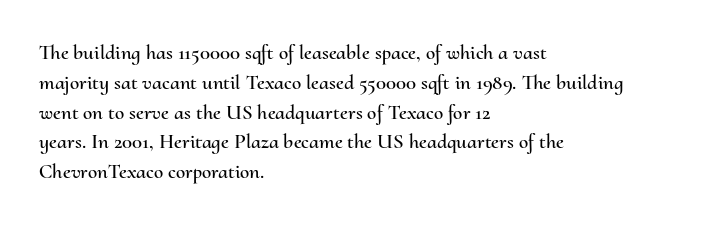
{"italic": "no", "underline": "no", "align": "left", "line_spacing": "normal", "line_spacing_ratio": 1.42, "letter_spacing": "normal", "letter_spacing_em": 0.0, "glyph_px": 21}
